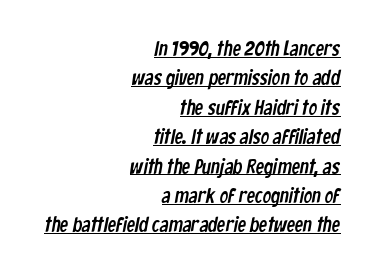
{"underline": "yes", "align": "right", "line_spacing": "normal", "line_spacing_ratio": 1.4, "letter_spacing": "normal", "letter_spacing_em": 0.0, "glyph_px": 21}
